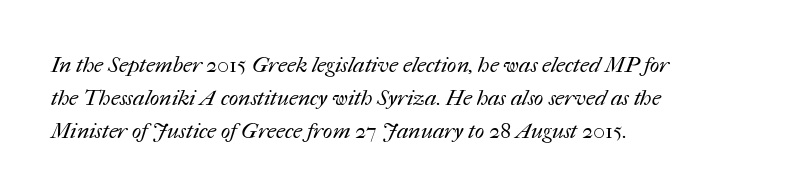
{"bold": "no", "underline": "no", "align": "left", "line_spacing": "normal", "line_spacing_ratio": 1.49, "letter_spacing": "normal", "letter_spacing_em": 0.0, "glyph_px": 22}
